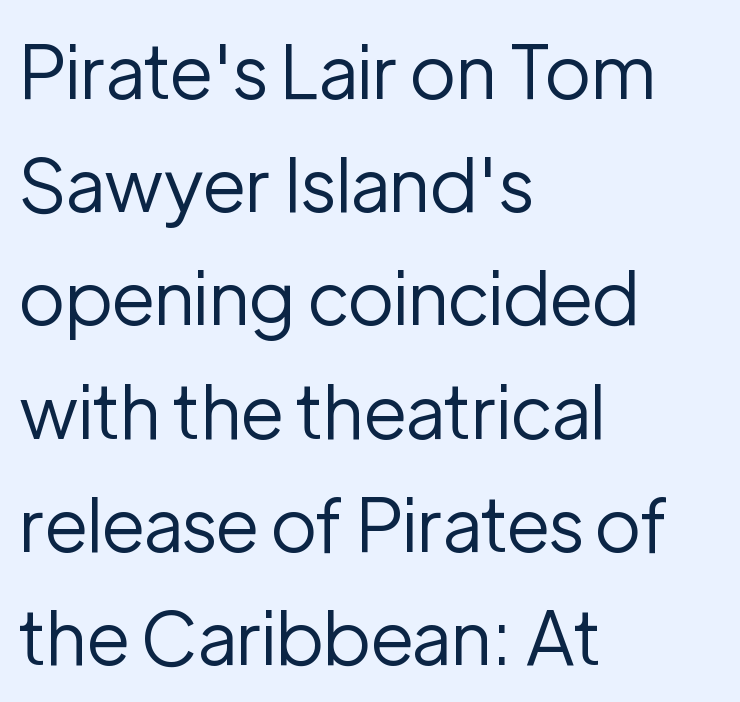
A sans-serif font was chosen for this passage. Line beginnings align vertically; line endings do not. Every stem runs plumb, perpendicular to the baseline. You could not count columns in this text — the font is proportionally spaced.
